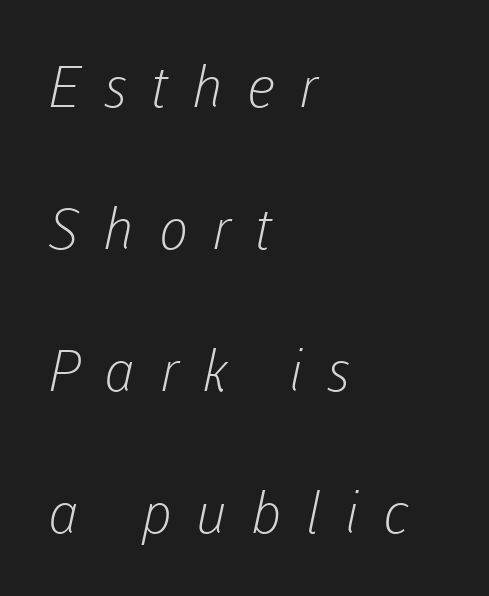
{"serif": "no", "bold": "no", "weight": "light", "width": "normal", "stroke_contrast": "low", "x_height": "medium", "monospaced": "no", "underline": "no", "align": "left", "line_spacing": "loose", "line_spacing_ratio": 2.49, "letter_spacing": "wide", "letter_spacing_em": 0.42, "glyph_px": 57}
